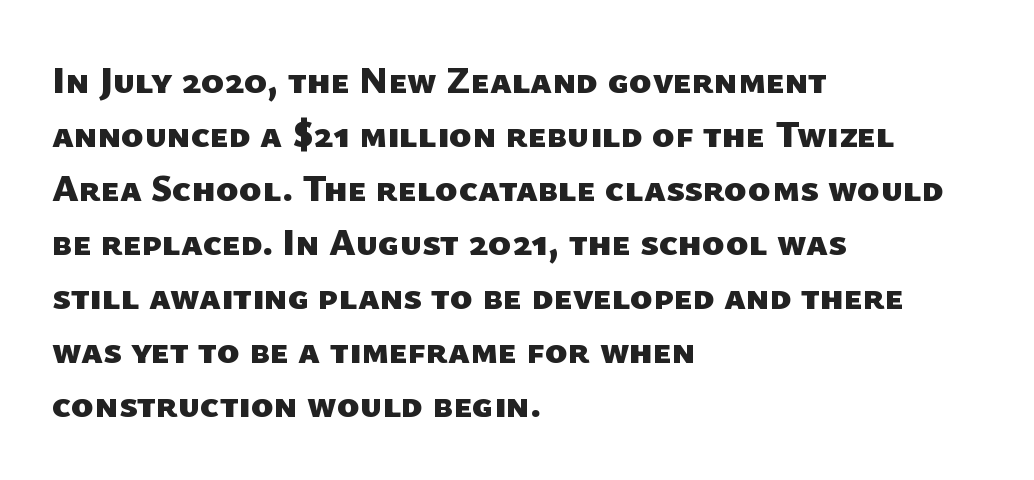
Q: Is the text bold? A: Yes.
Q: Is the typeface a serif or a sans-serif typeface? A: Sans-serif.
Q: Is the text underlined? A: No.
Q: How is the paragraph aligned? A: Left-aligned.
Q: Is the spacing between letters normal or unusually wide? A: Normal.
Q: Is the spacing between lines tight, normal or loose? A: Normal.
Q: Width (condensed, normal, or wide)? A: Normal.
Q: Stroke contrast? A: Low.
Q: x-height? A: Medium.
Q: Monospaced? A: No.
